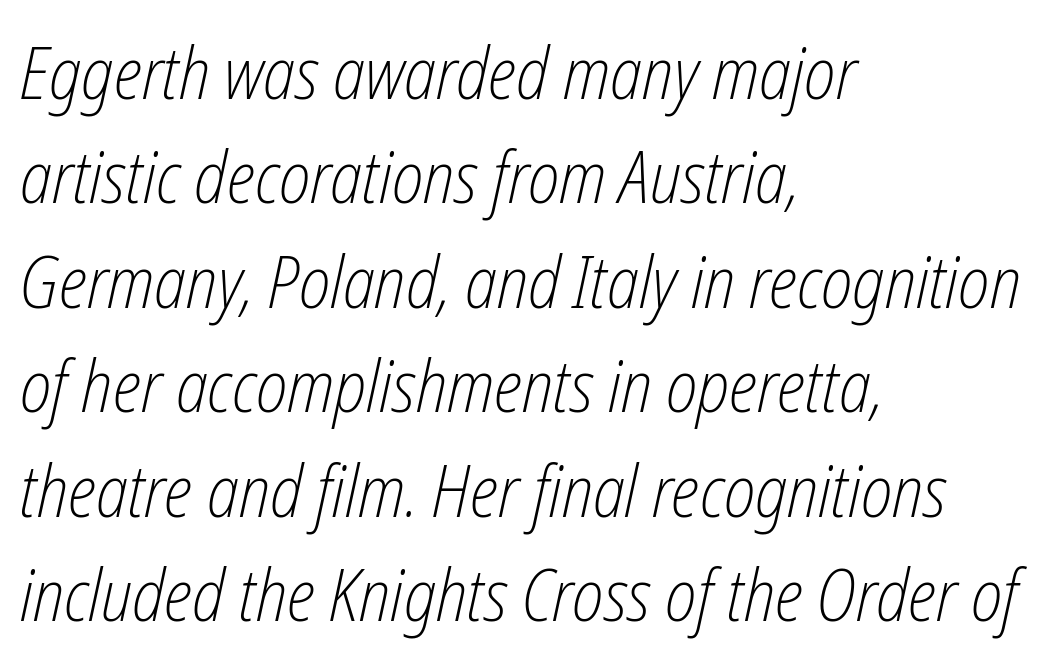
Caption: face not bold, strokes unweighted. Emphasis-style slanted type is in use. Proportional: the letters do not fall into vertical columns. Regarding leading, the lines here are spaced in the standard way.
